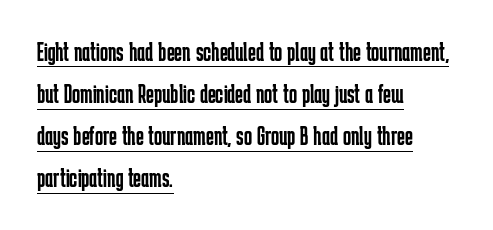
Q: Is the text bold? A: No.
Q: Is the text italic (slanted)? A: No, it is upright.
Q: Is the text underlined? A: Yes.
Q: How is the paragraph aligned? A: Left-aligned.
Q: Is the spacing between letters normal or unusually wide? A: Normal.
Q: Is the spacing between lines tight, normal or loose? A: Normal.
